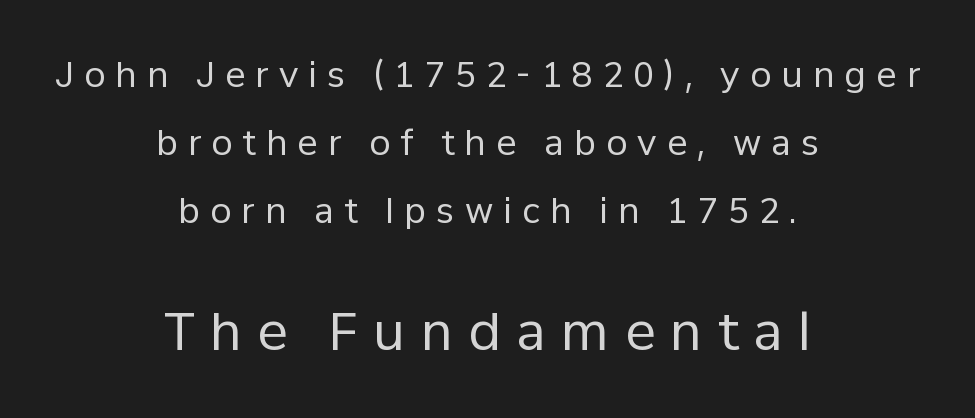
The letters advance in unequal steps, a hallmark of proportional type. Honestly, there is no underline to notice here at all. This is sans-serif lettering, the kind often seen on screens and signage. Both edges are ragged and mirror each other, which tells us the setting is centered. Character size in the trailing block exceeds that of the leading block.
